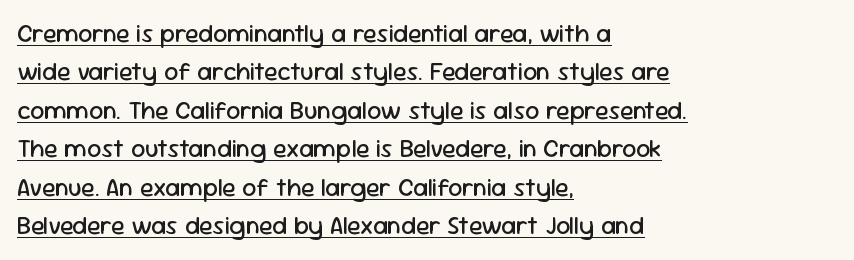
The image shows 25 px text type, upright; set left-aligned, normal line spacing (1.54x), normal letter spacing, underlined.
